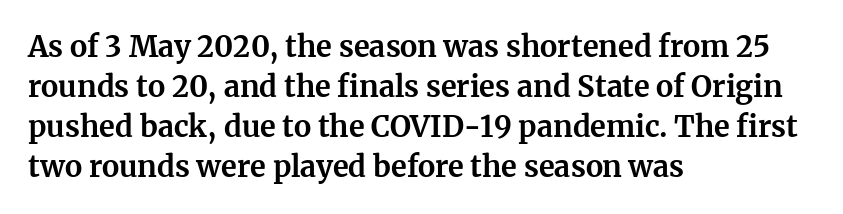
The image shows 29 px bold serif type, upright; set left-aligned, normal line spacing (1.38x), normal letter spacing, not underlined; medium stroke contrast and a medium x-height.
